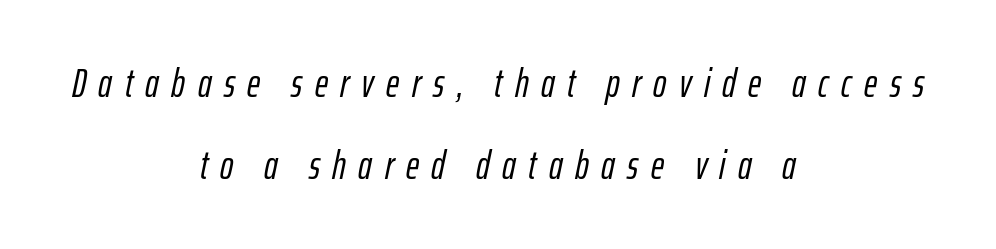
{"italic": "yes", "lean": "right", "slant_degrees": 12, "width": "condensed", "stroke_contrast": "low", "x_height": "medium", "monospaced": "no", "underline": "no", "align": "center", "line_spacing": "loose", "line_spacing_ratio": 2.06, "letter_spacing": "wide", "letter_spacing_em": 0.31, "glyph_px": 40}
